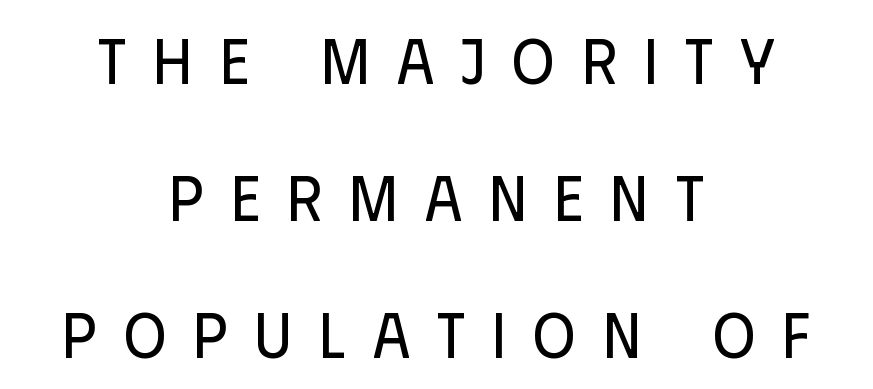
{"serif": "no", "italic": "no", "bold": "no", "weight": "regular", "width": "condensed", "stroke_contrast": "low", "x_height": "large", "monospaced": "no", "underline": "no", "align": "center", "line_spacing": "loose", "line_spacing_ratio": 2.11, "letter_spacing": "wide", "letter_spacing_em": 0.42, "glyph_px": 65}
